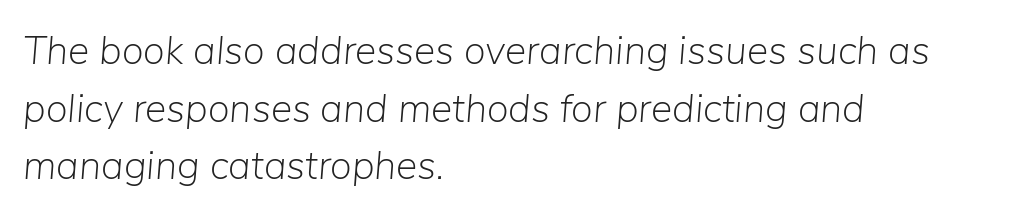
Q: Is the text bold? A: No.
Q: Is the text italic (slanted)? A: Yes, it leans right by about 5 degrees.
Q: Is the text underlined? A: No.
Q: How is the paragraph aligned? A: Left-aligned.
Q: Is the spacing between letters normal or unusually wide? A: Normal.
Q: Is the spacing between lines tight, normal or loose? A: Normal.
Q: Width (condensed, normal, or wide)? A: Normal.
Q: Stroke contrast? A: Low.
Q: x-height? A: Medium.
Q: Monospaced? A: No.
